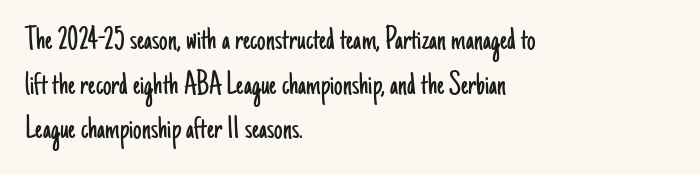
Q: Is the text bold? A: No.
Q: Is the text italic (slanted)? A: No, it is upright.
Q: Is the typeface a serif or a sans-serif typeface? A: Sans-serif.
Q: Is the text underlined? A: No.
Q: How is the paragraph aligned? A: Left-aligned.
Q: Is the spacing between letters normal or unusually wide? A: Normal.
Q: Is the spacing between lines tight, normal or loose? A: Normal.
Q: Width (condensed, normal, or wide)? A: Condensed.
Q: Stroke contrast? A: Low.
Q: x-height? A: Small.
Q: Monospaced? A: No.
